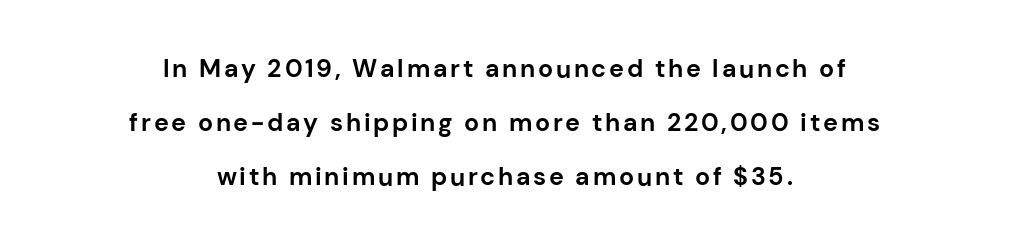
The specimen omits any rule beneath the text block's lines. Is there any slant? The stems are plumb. One-word summary of the alignment: center. Strokes here are thick enough to call this a true bold. In terms of leading, this rendering errs on the spacious side.
